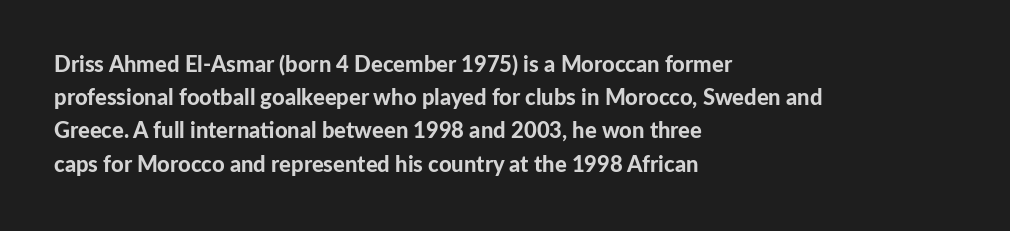
The image shows 22 px bold type, upright; set left-aligned, normal line spacing (1.51x), normal letter spacing, not underlined.
